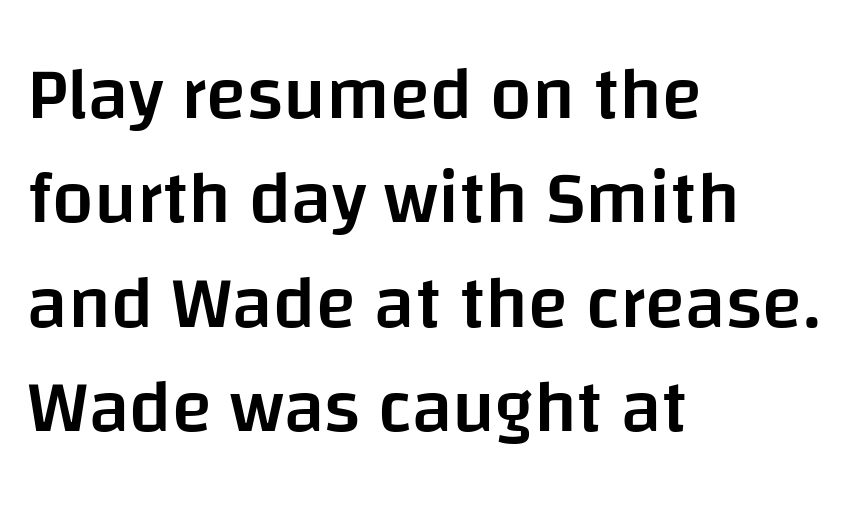
A typesetter would mark this as roman, not italic. No extra tracking has been applied to these lines. Stroke terminals: plain, sans-serif. Baseline-to-baseline distance is the conventional proportion of letter height.
